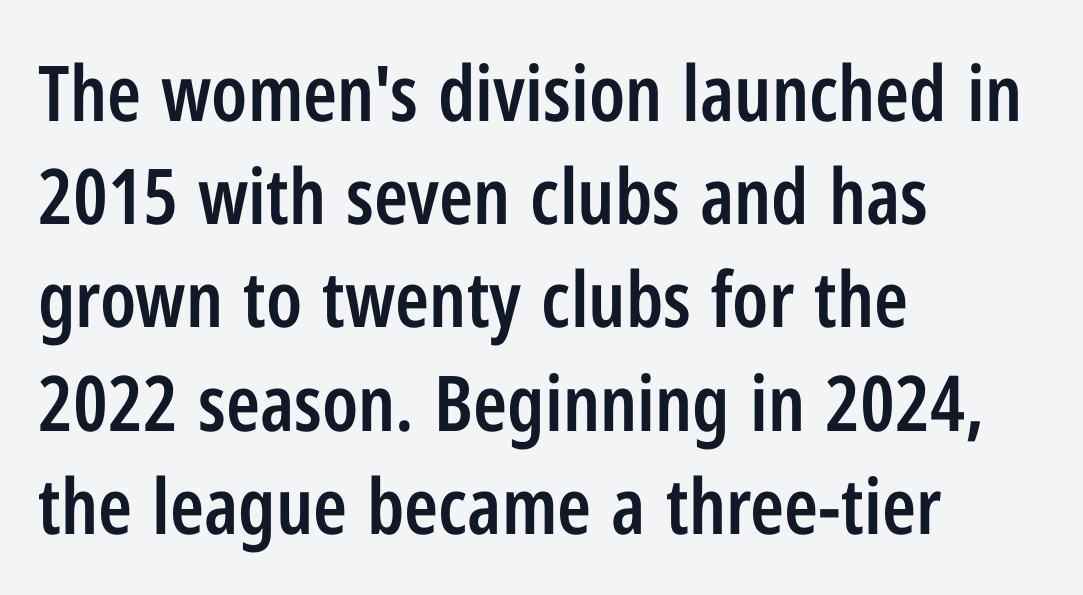
The passage shown is not underscored anywhere. Each new line begins a customary step beneath the previous one. A typesetter would call this proportional, since set widths differ per character. Is there any slant? The stems are plumb. Short note: letters normally spaced. As a designer I'd log this as weight 600, semibold.
